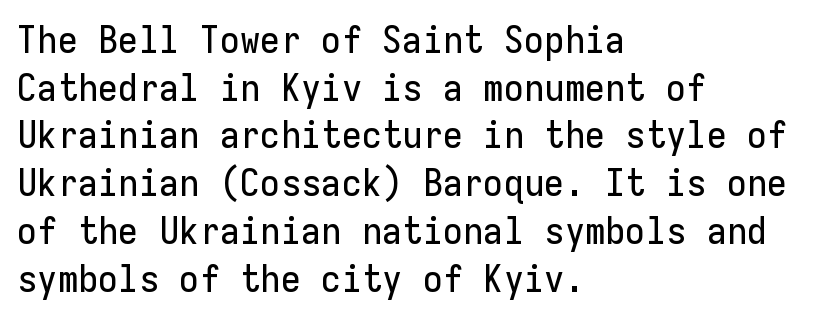
Q: Is the text italic (slanted)? A: No, it is upright.
Q: Is the typeface a serif or a sans-serif typeface? A: Sans-serif.
Q: Is the text underlined? A: No.
Q: How is the paragraph aligned? A: Left-aligned.
Q: Is the spacing between letters normal or unusually wide? A: Normal.
Q: Is the spacing between lines tight, normal or loose? A: Normal.
Q: Width (condensed, normal, or wide)? A: Normal.
Q: Stroke contrast? A: Low.
Q: x-height? A: Medium.
Q: Monospaced? A: Yes.
